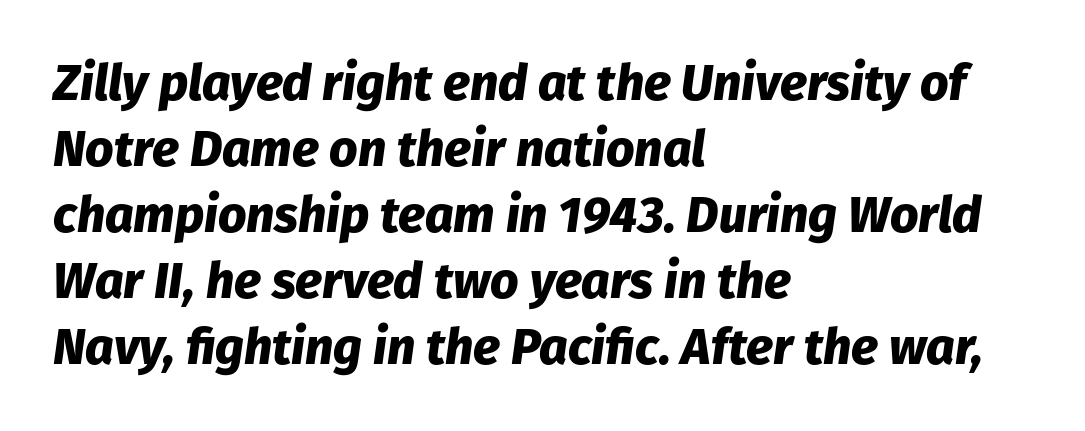
Q: Is the text bold? A: Yes.
Q: Is the text italic (slanted)? A: Yes, it leans right by about 8 degrees.
Q: Is the text underlined? A: No.
Q: How is the paragraph aligned? A: Left-aligned.
Q: Is the spacing between letters normal or unusually wide? A: Normal.
Q: Is the spacing between lines tight, normal or loose? A: Normal.
Q: Width (condensed, normal, or wide)? A: Normal.
Q: Stroke contrast? A: Low.
Q: x-height? A: Medium.
Q: Monospaced? A: No.
